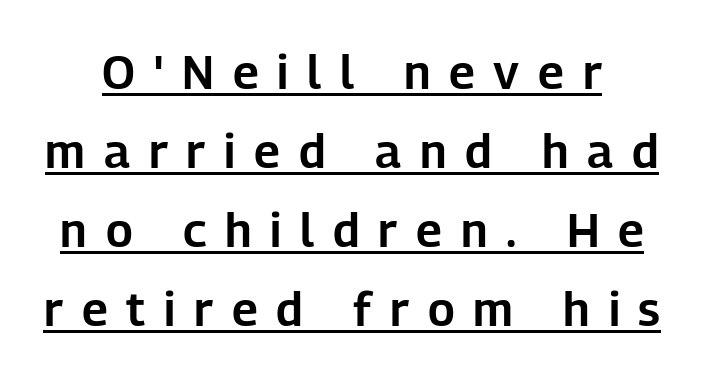
Q: Is the text italic (slanted)? A: No, it is upright.
Q: Is the typeface a serif or a sans-serif typeface? A: Sans-serif.
Q: Is the text underlined? A: Yes.
Q: Is the spacing between letters normal or unusually wide? A: Unusually wide.
Q: Is the spacing between lines tight, normal or loose? A: Normal.
Q: Width (condensed, normal, or wide)? A: Normal.
Q: Stroke contrast? A: Low.
Q: x-height? A: Medium.
Q: Monospaced? A: No.
